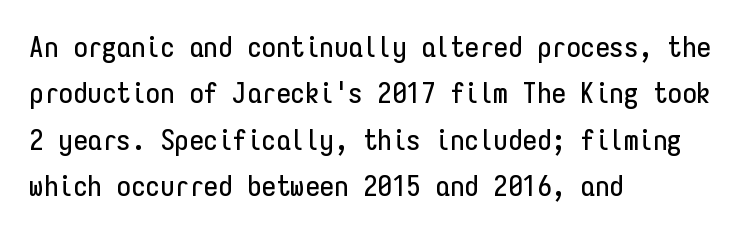
Vertically, the passage feels balanced, rows spaced as you'd expect. This rendering leaves character spacing at its baseline value. This sample uses an upright cut, with every glyph sitting square on the baseline. Spacing verdict: monospaced, one width for all characters. Alignment: flush left. The text was rendered using a sans face with plain stroke endings.
